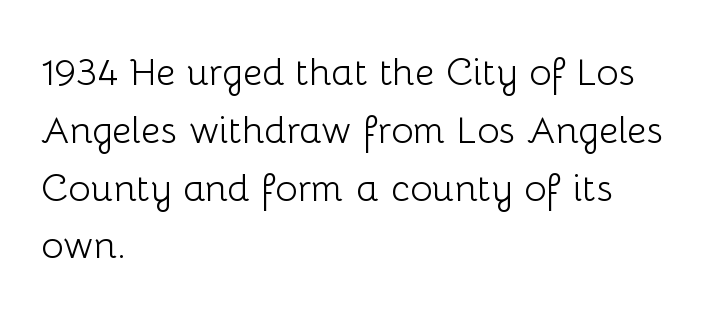
{"serif": "no", "italic": "no", "bold": "no", "weight": "light", "width": "normal", "stroke_contrast": "low", "x_height": "medium", "monospaced": "no", "underline": "no", "align": "left", "line_spacing": "normal", "line_spacing_ratio": 1.52, "letter_spacing": "normal", "letter_spacing_em": 0.0, "glyph_px": 38}
